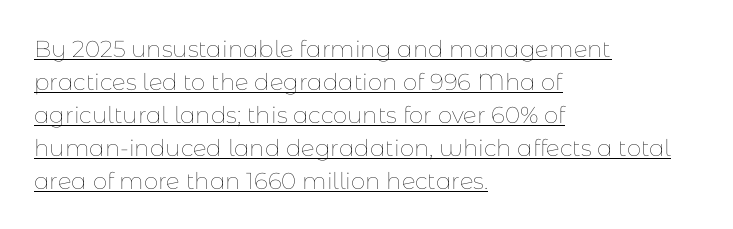
{"italic": "no", "bold": "no", "underline": "yes", "align": "left", "line_spacing": "normal", "line_spacing_ratio": 1.43, "letter_spacing": "normal", "letter_spacing_em": 0.0, "glyph_px": 23}
